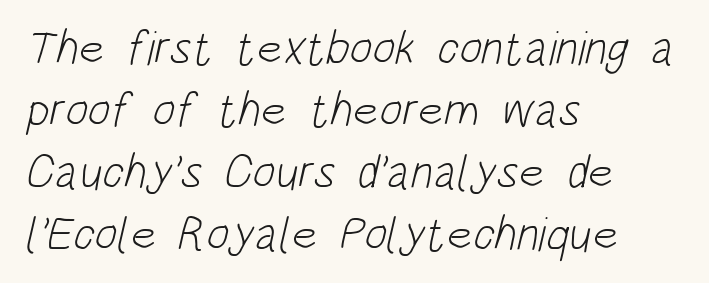
{"serif": "no", "bold": "no", "weight": "light", "width": "condensed", "stroke_contrast": "low", "x_height": "large", "monospaced": "no", "underline": "no", "align": "left", "line_spacing": "normal", "line_spacing_ratio": 1.29, "letter_spacing": "normal", "letter_spacing_em": 0.0, "glyph_px": 48}
